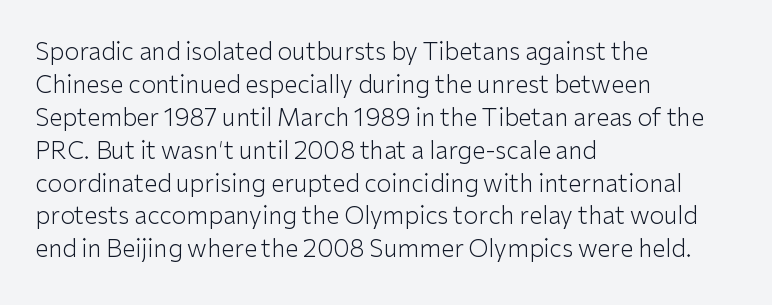
These lines stack with their left ends in a neat column. Letters rest on an invisible, unmarked baseline. The lines sit at an ordinary, default distance from one another. The type sits square on the baseline with zero lean. No letter is thick-stroked: the sample isn't bold. Default kerning and tracking; the words read as compact shapes.
